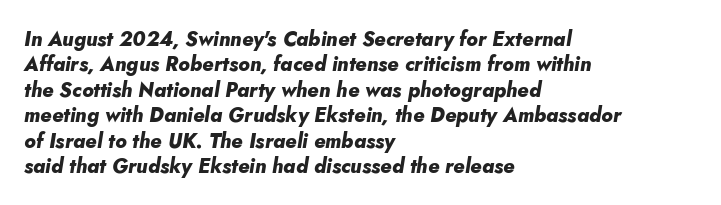
{"italic": "yes", "lean": "right", "slant_degrees": 10, "bold": "yes", "underline": "no", "align": "left", "line_spacing": "normal", "line_spacing_ratio": 1.27, "letter_spacing": "normal", "letter_spacing_em": 0.0, "glyph_px": 20}
